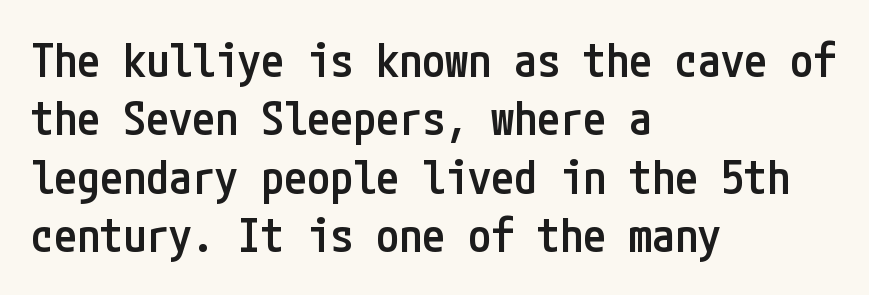
Q: Is the text bold? A: Semi-bold.
Q: Is the text italic (slanted)? A: No, it is upright.
Q: Is the typeface a serif or a sans-serif typeface? A: Sans-serif.
Q: Is the text underlined? A: No.
Q: How is the paragraph aligned? A: Left-aligned.
Q: Is the spacing between letters normal or unusually wide? A: Normal.
Q: Is the spacing between lines tight, normal or loose? A: Normal.
Q: Width (condensed, normal, or wide)? A: Condensed.
Q: Stroke contrast? A: Low.
Q: x-height? A: Medium.
